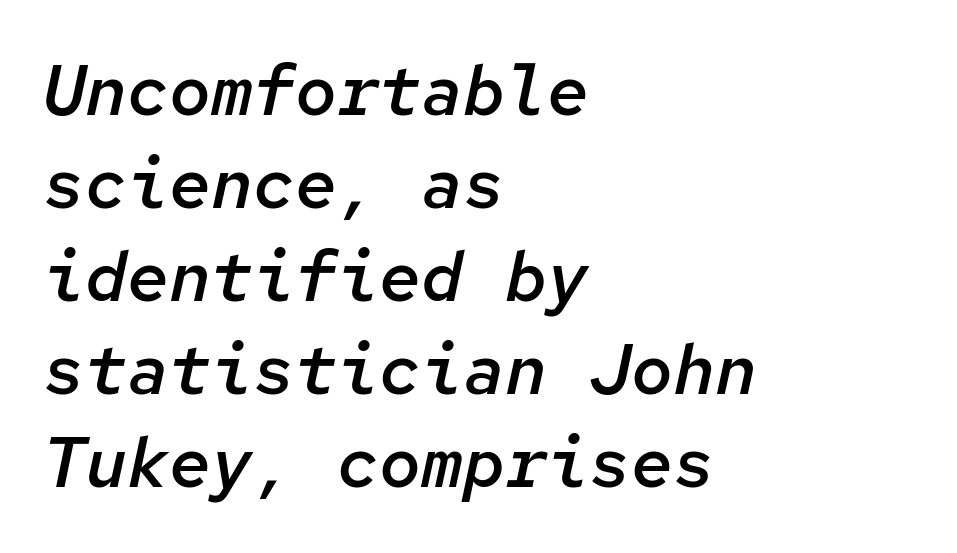
The image shows 70 px semibold type, italic (leaning right), monospaced; set left-aligned, normal line spacing (1.33x), normal letter spacing, not underlined; low stroke contrast and a medium x-height.
